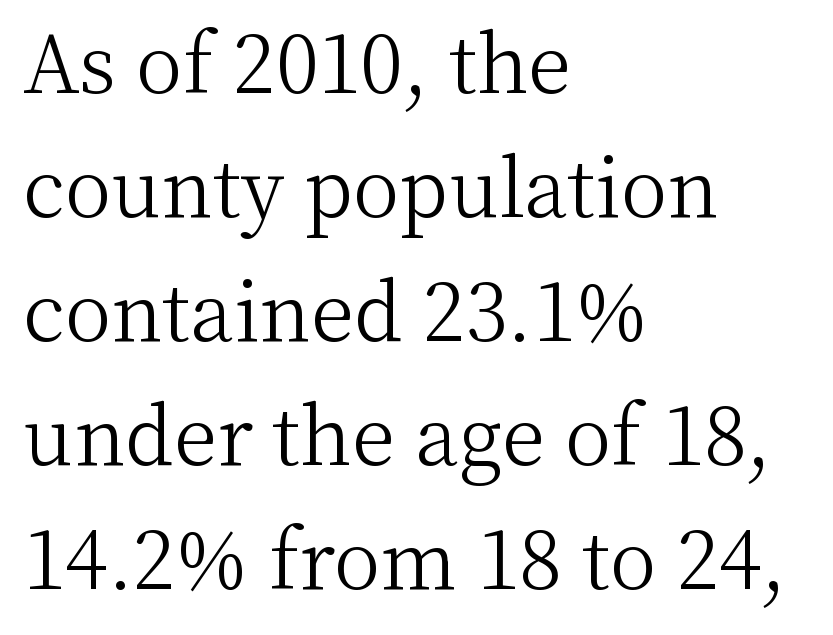
The image shows 79 px light serif type, upright; set left-aligned, normal line spacing (1.57x), normal letter spacing, not underlined; medium stroke contrast and a medium x-height.
